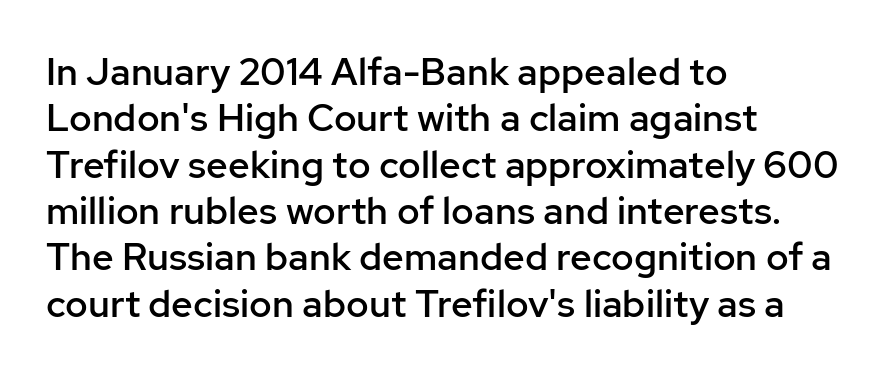
The image shows 38 px semibold sans-serif type, upright; set left-aligned, line spacing 1.22x, normal letter spacing, not underlined; low stroke contrast and a medium x-height.
